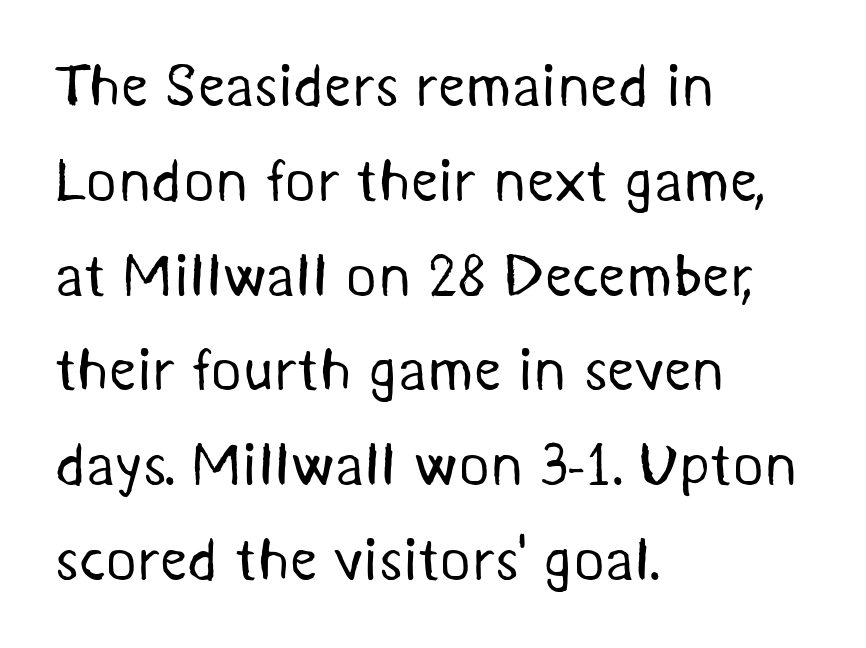
These lines sit exactly where default settings would place them. Varying glyph widths throughout — classic text-font behaviour. Words float on clear page, feet unadorned. The text was rendered using a sans face with plain stroke endings. This rendering uses left alignment, leaving the right contour irregular. A typesetter would call this zero additional tracking.
